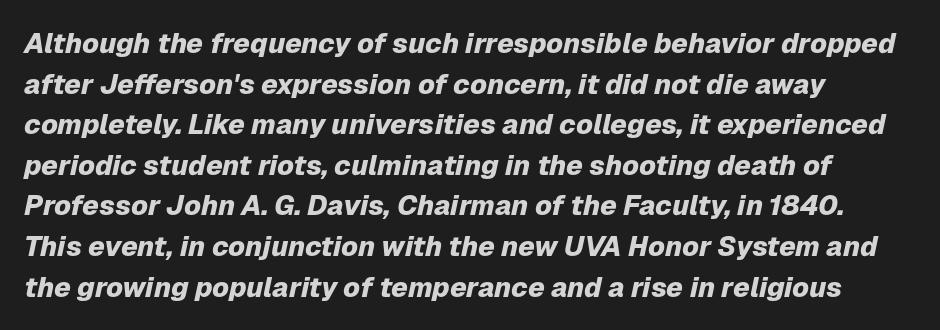
{"italic": "yes", "lean": "right", "slant_degrees": 12, "bold": "yes", "weight": "heavy", "width": "normal", "stroke_contrast": "low", "x_height": "medium", "monospaced": "no", "underline": "no", "align": "left", "line_spacing": "normal", "line_spacing_ratio": 1.45, "letter_spacing": "normal", "letter_spacing_em": 0.0, "glyph_px": 28}
